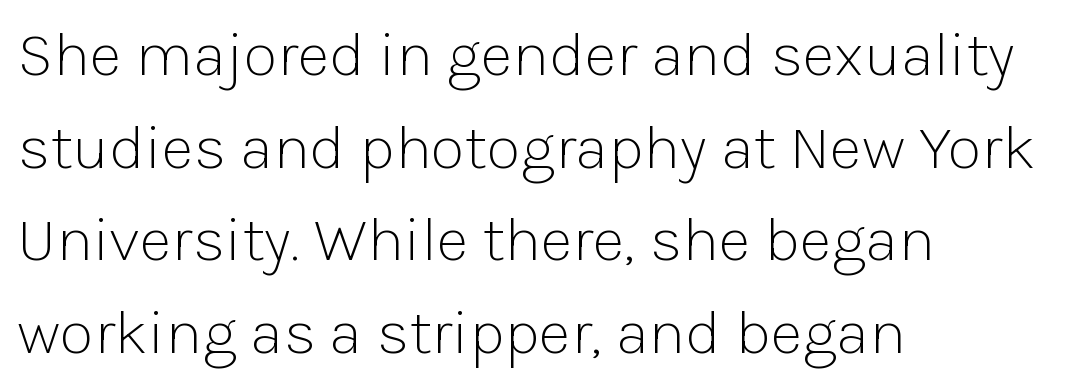
{"serif": "no", "italic": "no", "bold": "no", "weight": "light", "width": "normal", "stroke_contrast": "low", "x_height": "medium", "monospaced": "no", "underline": "no", "align": "left", "line_spacing": "normal", "line_spacing_ratio": 1.47, "letter_spacing": "normal", "letter_spacing_em": 0.0, "glyph_px": 63}
